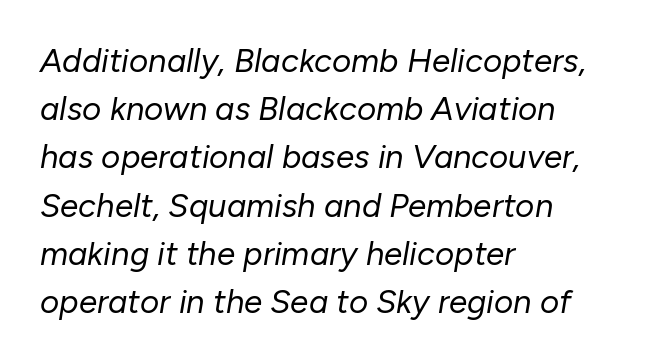
You could call the tracking neutral — neither tight nor loose. Stroke mass is kept to a normal reading level or below. Only glyphs here, with clear space below each row. The rendering uses natural spacing where letterforms have individual widths.
